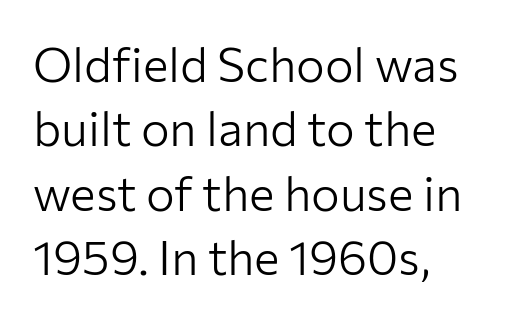
Bare-footed words on every line. Every character sits straight up, as roman type does. These lines are set flush left with a ragged right edge. Note the varied advance widths — an 'i' is clearly narrower than an 'm'. Leading matches the norm, producing a regular column. Nothing unusual about the tracking: characters are spaced as the font intends.
